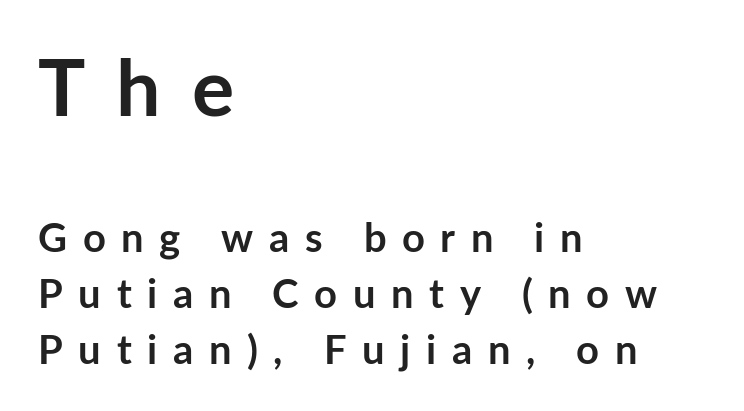
The image shows 79 px semibold sans-serif type, upright; set left-aligned, normal line spacing (1.4x), unusually wide letter spacing (+0.39 em), not underlined; the first (top) block is 1.98x larger; low stroke contrast and a medium x-height.
